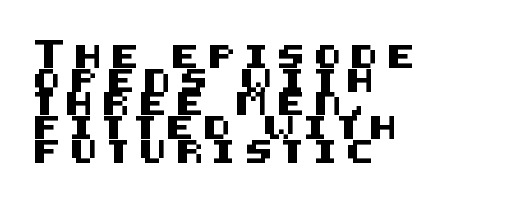
{"italic": "no", "underline": "no", "align": "left", "line_spacing": "tight", "line_spacing_ratio": 1.03, "letter_spacing": "wide", "letter_spacing_em": 0.4, "glyph_px": 23}
